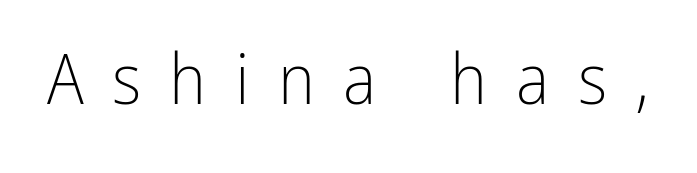
Typographically, this falls in the sans-serif category. Caption: face not bold, strokes unweighted. Designer's note — italics off, roman on. Varying glyph widths throughout — classic text-font behaviour.
